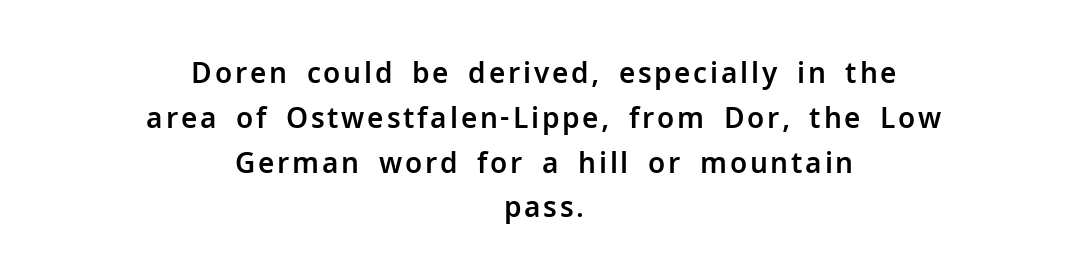
These lines are composed in type without serifs. The compositor balanced each line on the midline. The passage shown is typed in a proportional face where columns would drift. Has an underline been added? It has not. Reading down the column, the eye jumps a familiar distance to each next line.
